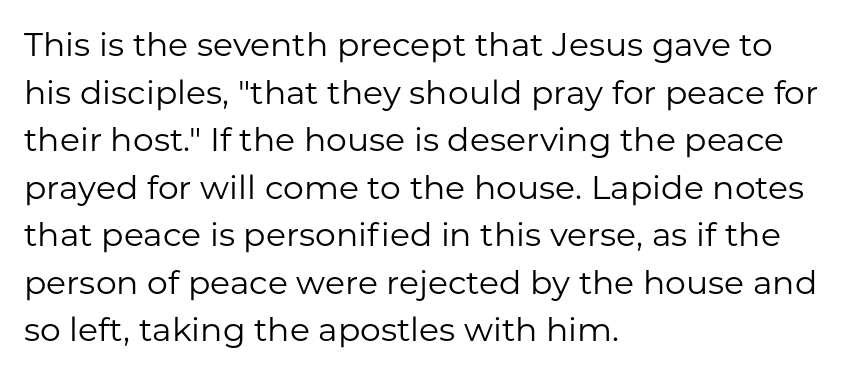
Examine the stroke ends and you'll find no serifs. You could call the tracking neutral — neither tight nor loose. Looks like regular typesetting: each glyph gets only the width it needs. The strokes carry an ordinary text weight at most. The lettering holds an erect, upright posture throughout. In terms of leading, this rendering sits right in the middle.
